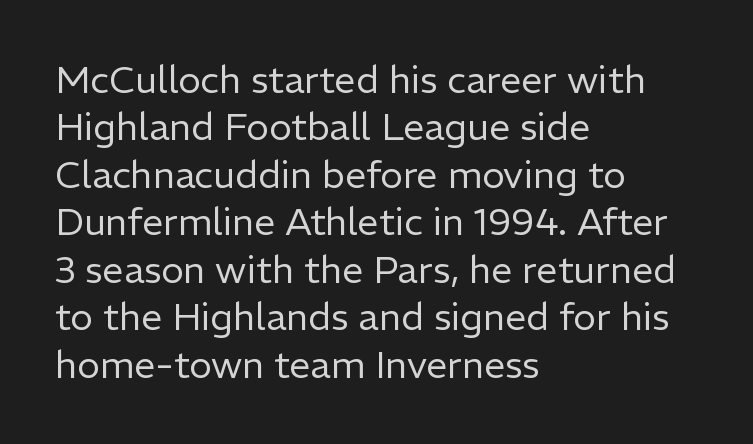
The image shows 38 px regular-weight sans-serif type, upright; set left-aligned, normal line spacing (1.25x), normal letter spacing, not underlined; low stroke contrast and a medium x-height.
